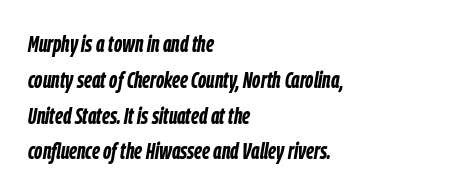
The image shows 24 px bold type, italic (leaning right); set left-aligned, normal line spacing (1.49x), normal letter spacing, not underlined.
